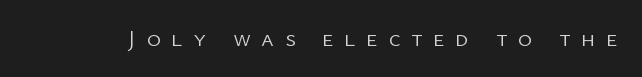
{"italic": "no", "bold": "no", "underline": "no", "letter_spacing": "wide", "letter_spacing_em": 0.44, "glyph_px": 24}
